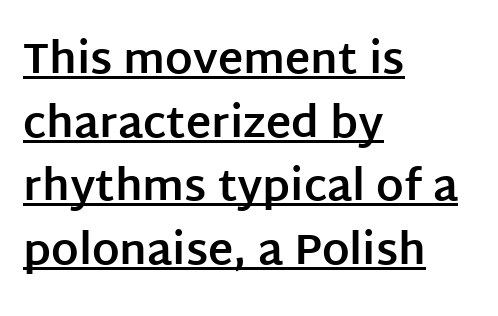
{"serif": "no", "italic": "no", "bold": "yes", "weight": "bold", "width": "normal", "stroke_contrast": "low", "x_height": "large", "monospaced": "no", "underline": "yes", "align": "left", "line_spacing": "normal", "line_spacing_ratio": 1.48, "letter_spacing": "normal", "letter_spacing_em": 0.0, "glyph_px": 43}
